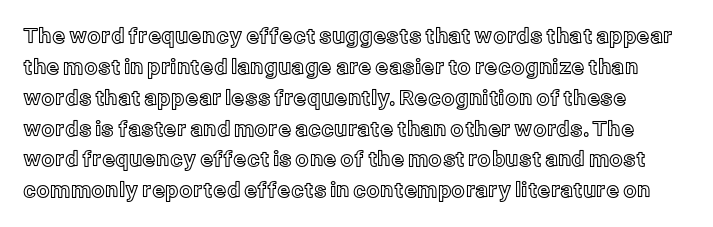
It's the straight-up-and-down kind of type. Look at the tracking — it's just the regular setting, nothing added. Type without underlining. Leading: standard.
